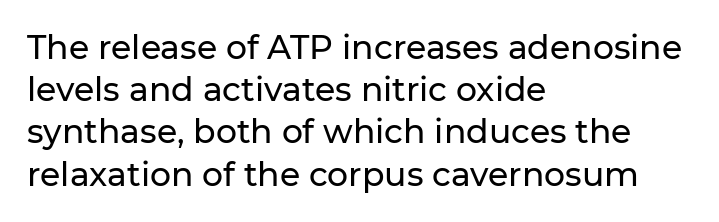
{"serif": "no", "italic": "no", "width": "normal", "stroke_contrast": "low", "x_height": "medium", "monospaced": "no", "underline": "no", "align": "left", "line_spacing": "normal", "line_spacing_ratio": 1.28, "letter_spacing": "normal", "letter_spacing_em": 0.0, "glyph_px": 33}
